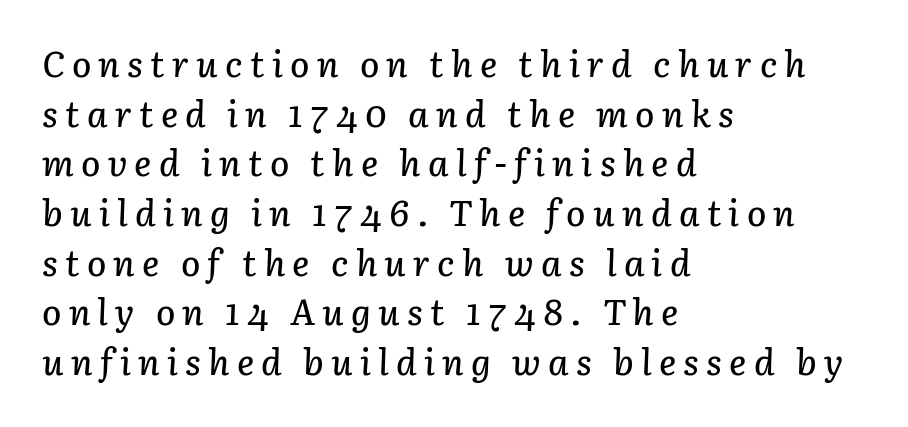
Leftover space on each line is placed entirely after the last word. Vertical spacing — default. How are the letters spaced? Widely, with obvious added tracking. Is the type slanted? Yes — the strokes lean at a clear angle. Here the designer chose a conventional face with non-uniform glyph widths. Beneath every word, the page is bare.
